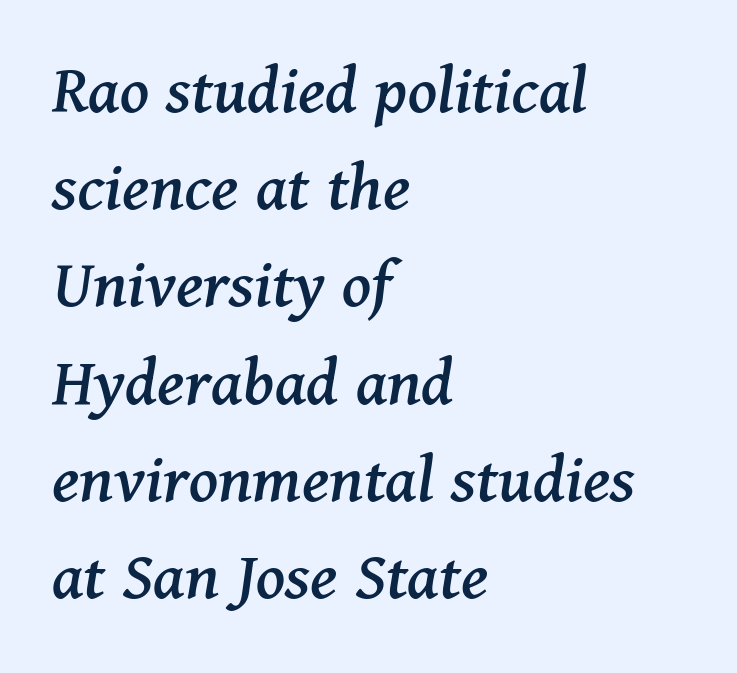
The image shows 72 px serif type, italic (leaning right); set left-aligned, normal line spacing (1.35x), normal letter spacing, not underlined; medium stroke contrast and a medium x-height.
